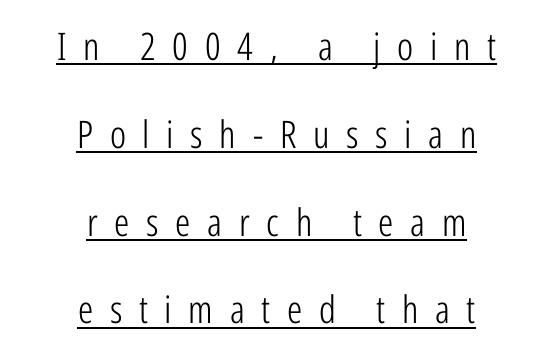
The lines are quadded center. Does a line run under the words? Yes, clearly. In terms of leading, this rendering errs on the spacious side. Rendered with straight, roman letterforms.
